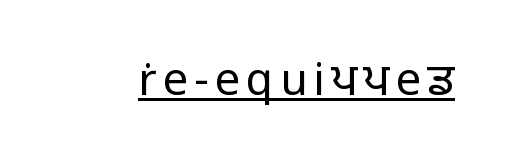
Q: Is the text bold? A: No.
Q: Is the text italic (slanted)? A: No, it is upright.
Q: Is the typeface a serif or a sans-serif typeface? A: Sans-serif.
Q: Is the text underlined? A: Yes.
Q: Width (condensed, normal, or wide)? A: Normal.
Q: Stroke contrast? A: Low.
Q: x-height? A: Medium.
Q: Monospaced? A: No.
